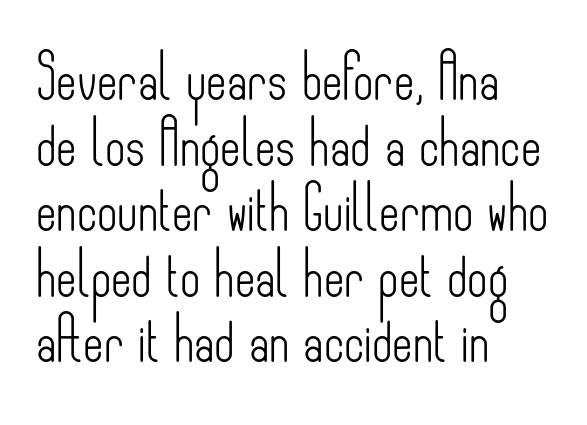
{"serif": "no", "italic": "no", "bold": "no", "weight": "light", "width": "condensed", "stroke_contrast": "low", "x_height": "small", "monospaced": "no", "underline": "no", "align": "left", "line_spacing": "normal", "line_spacing_ratio": 1.49, "letter_spacing": "normal", "letter_spacing_em": 0.0, "glyph_px": 44}
